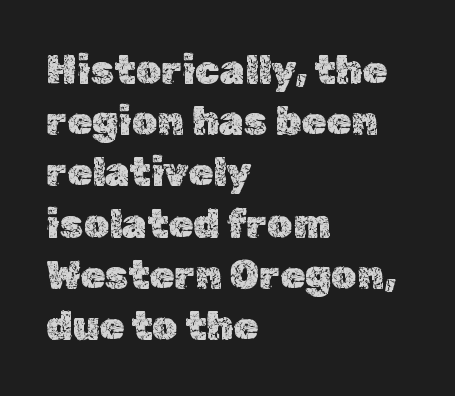
{"italic": "no", "width": "normal", "x_height": "medium", "monospaced": "no", "underline": "no", "align": "left", "line_spacing": "normal", "line_spacing_ratio": 1.28, "letter_spacing": "normal", "letter_spacing_em": 0.0, "glyph_px": 40}
